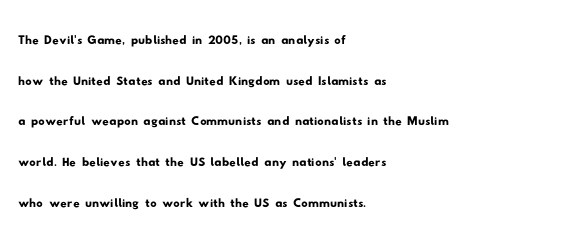
The image shows 32 px wide sans-serif type; set left-aligned, normal line spacing (1.27x), normal letter spacing, not underlined; low stroke contrast and a small x-height.
